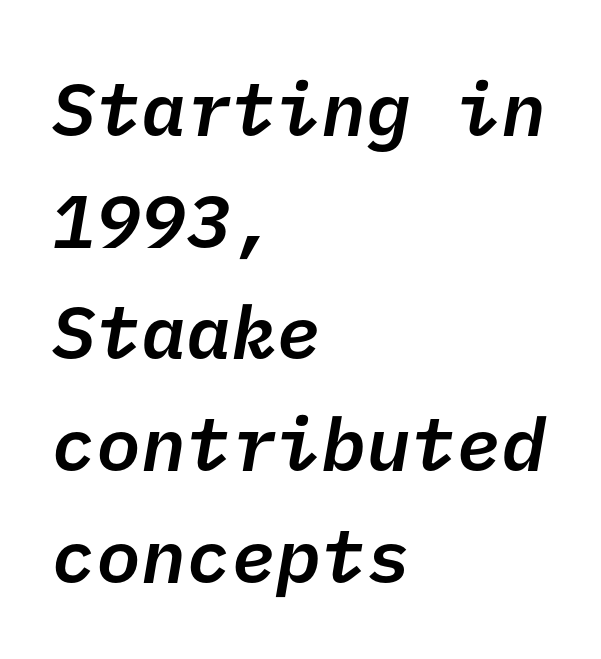
{"serif": "no", "bold": "semi", "weight": "semibold", "width": "normal", "stroke_contrast": "low", "x_height": "medium", "underline": "no", "align": "left", "line_spacing": "normal", "line_spacing_ratio": 1.49, "letter_spacing": "normal", "letter_spacing_em": 0.0, "glyph_px": 75}
